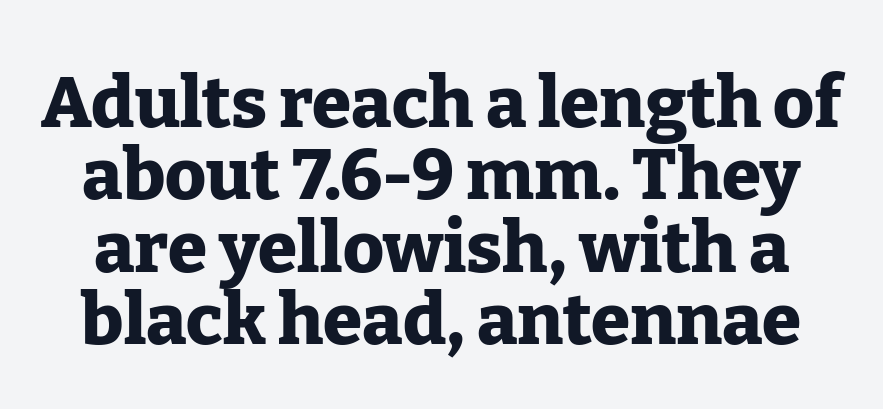
{"serif": "yes", "italic": "no", "bold": "yes", "weight": "heavy", "width": "normal", "stroke_contrast": "low", "x_height": "medium", "monospaced": "no", "underline": "no", "line_spacing": "tight", "line_spacing_ratio": 1.02, "letter_spacing": "normal", "letter_spacing_em": 0.0, "glyph_px": 71}
